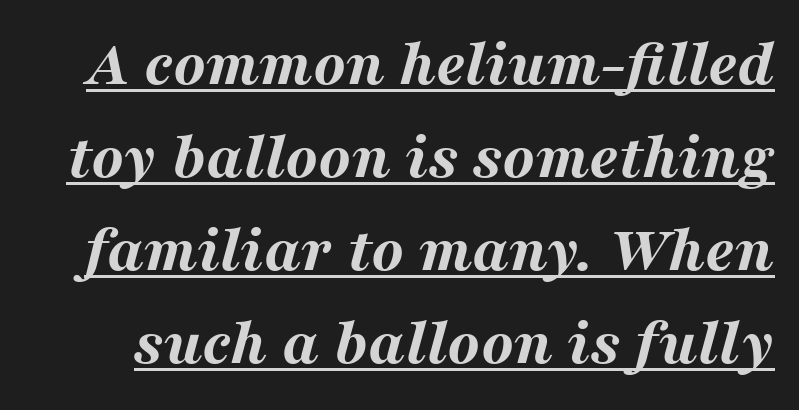
Each line of the rendering has a horizontal stroke beneath the glyphs. Is this a fixed-width face? No — the glyphs have proportional, varying widths. You could call the tracking neutral — neither tight nor loose. Posture: slanted. The passage shown stacks its lines at a standard gap. A full-strength bold gives these letters their thick strokes.
